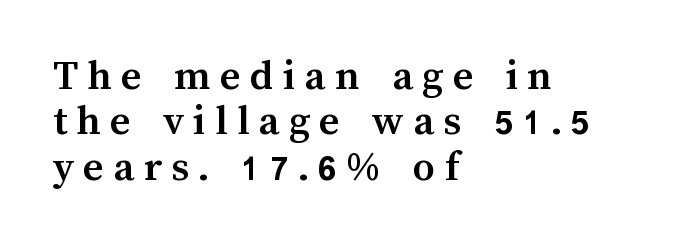
Leftover space on each line is placed entirely after the last word. Do the characters align in a grid? No, the font is proportional. Every letter is thick-stroked: bold, no question. The passage shown has open, widely tracked lettering throughout. Style check: upright. Descenders are the only things crossing below the line.
